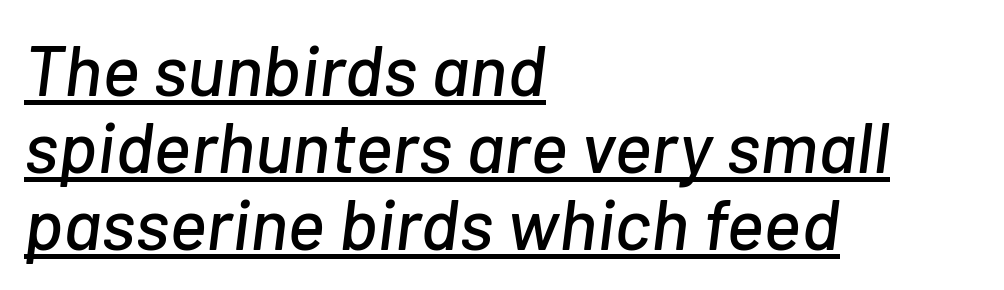
Compared with undecorated copy, this sample adds a rule below the words. Every row of glyphs begins at an identical x-position on the left. This sample has the flowing, uneven cadence of proportional lettering. Summary of vertical rhythm: compact, with narrow interline spacing. The passage shown has conventional tracking throughout.
